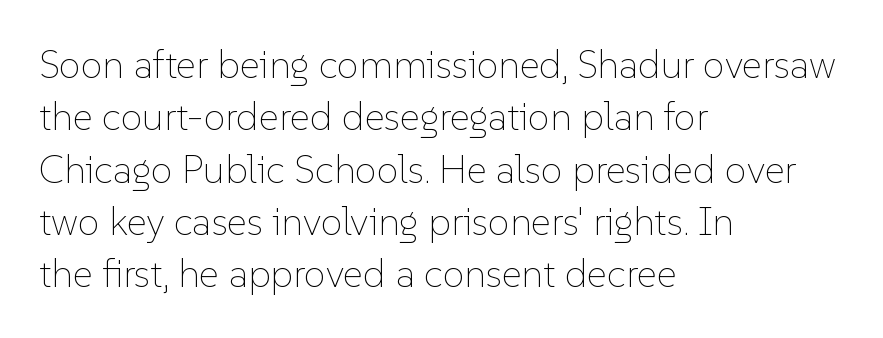
The image shows 39 px thin type, upright; set left-aligned, normal line spacing (1.34x), normal letter spacing, not underlined; low stroke contrast and a medium x-height.
